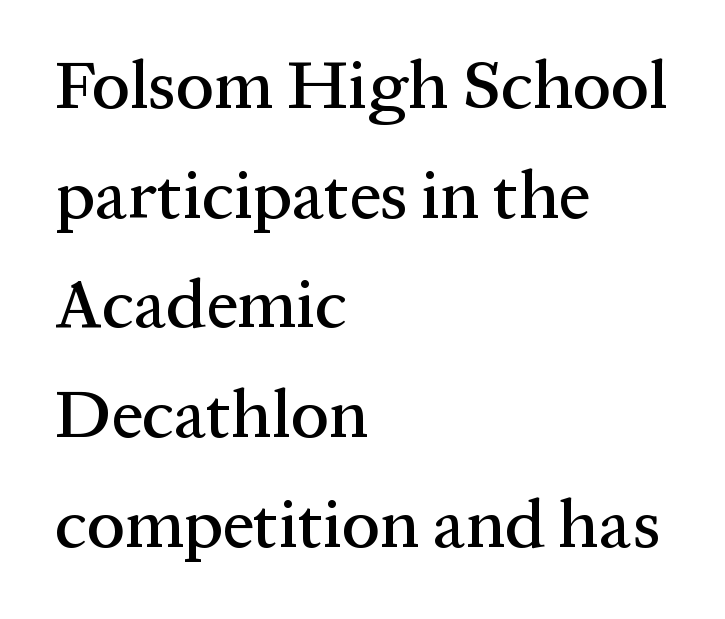
{"serif": "yes", "italic": "no", "width": "normal", "stroke_contrast": "medium", "x_height": "medium", "monospaced": "no", "underline": "no", "align": "left", "line_spacing": "normal", "line_spacing_ratio": 1.59, "letter_spacing": "normal", "letter_spacing_em": 0.0, "glyph_px": 69}
